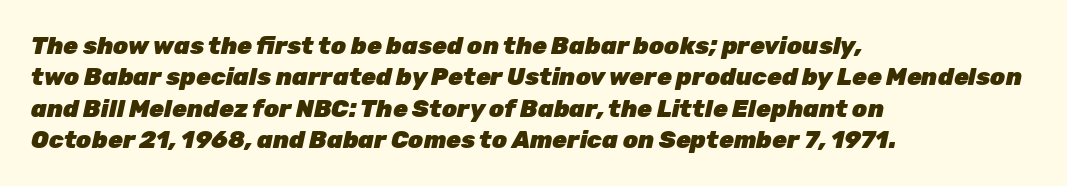
The image shows 24 px bold type, italic (leaning right); set left-aligned, normal line spacing (1.31x), normal letter spacing, not underlined.
